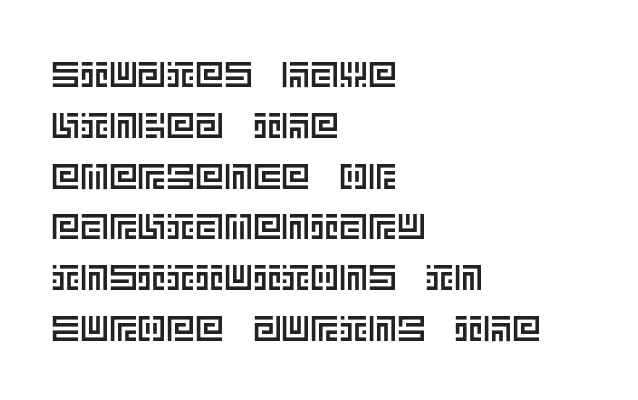
The image shows 36 px text type, upright; set left-aligned, normal line spacing (1.41x), normal letter spacing, not underlined; a large x-height.
